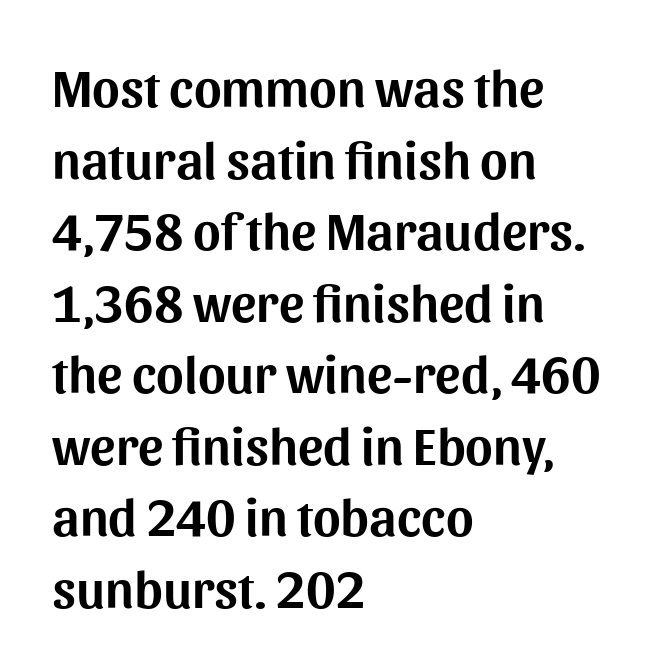
Font category for this specimen: sans-serif. What stands out about the letter spacing? Nothing — it is the standard amount. The vertical gap from one line to the next is medium. Is there any slant? The stems are plumb. Caption: multi-line text, flush left, ragged right.
